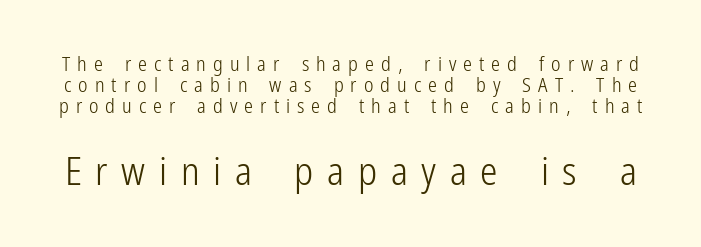
Q: Is the text bold? A: No.
Q: Is the text italic (slanted)? A: No, it is upright.
Q: Is the typeface a serif or a sans-serif typeface? A: Sans-serif.
Q: Is the text underlined? A: No.
Q: Is the spacing between letters normal or unusually wide? A: Unusually wide.
Q: Is the spacing between lines tight, normal or loose? A: Tight.
Q: Which block of text is set in a larger size, the first (top) or the second (bottom)? A: The second (bottom) one.
Q: Width (condensed, normal, or wide)? A: Condensed.
Q: Stroke contrast? A: Low.
Q: x-height? A: Medium.
Q: Monospaced? A: No.
